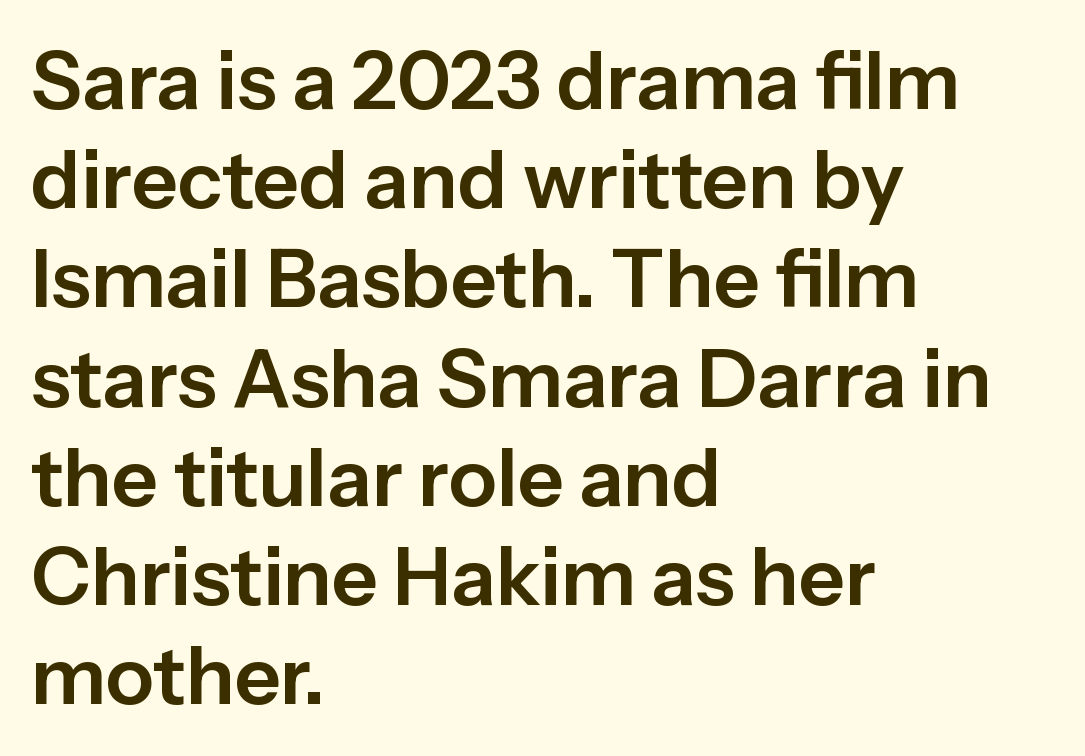
The image shows 80 px sans-serif type, upright; set left-aligned, line spacing 1.24x, normal letter spacing, not underlined; low stroke contrast and a medium x-height.
